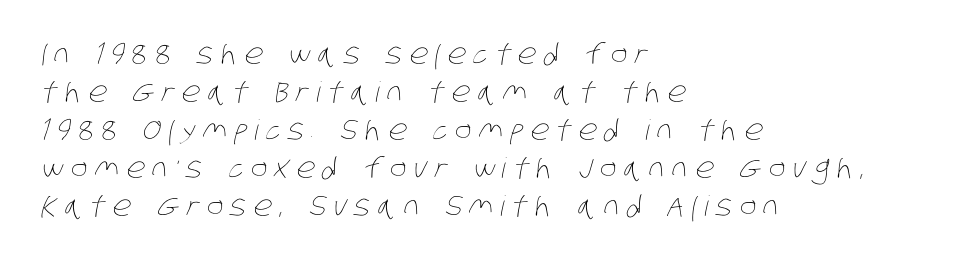
The image shows 28 px thin, condensed type; set left-aligned, normal line spacing (1.36x), unusually wide letter spacing (+0.26 em), not underlined; low stroke contrast and a large x-height.
